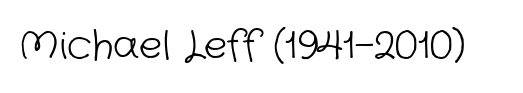
Q: Is the text bold? A: No.
Q: Is the typeface a serif or a sans-serif typeface? A: Sans-serif.
Q: Is the text underlined? A: No.
Q: Is the spacing between letters normal or unusually wide? A: Normal.
Q: Width (condensed, normal, or wide)? A: Normal.
Q: Stroke contrast? A: Low.
Q: x-height? A: Medium.
Q: Monospaced? A: No.
